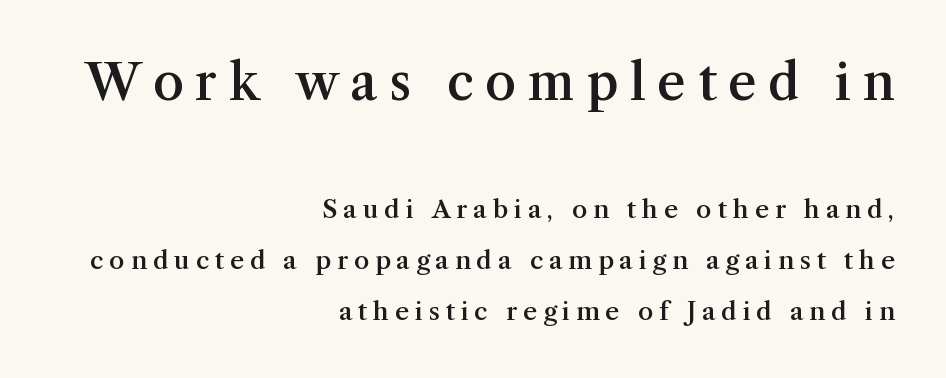
The image shows 50 px semibold serif type, upright; set right-aligned, loose line spacing (2.04x), unusually wide letter spacing (+0.23 em), not underlined; the first (top) block is 2.0x larger; medium stroke contrast and a medium x-height.
